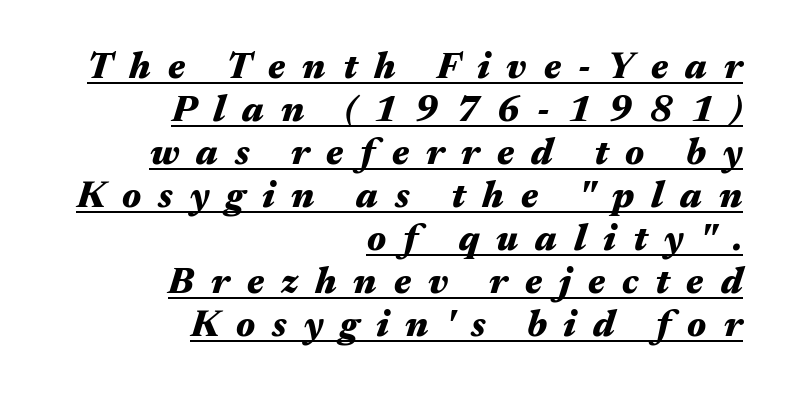
A typesetter would mark this as italic. The setting favours the right margin, as signatures and pull-quotes sometimes do. Between one letter and the next there's a generous, obvious gap. Honestly, the underline is the first thing you notice here. You could not count columns in this text — the font is proportionally spaced. Bold? Absolutely — the strokes are thick and heavy.
